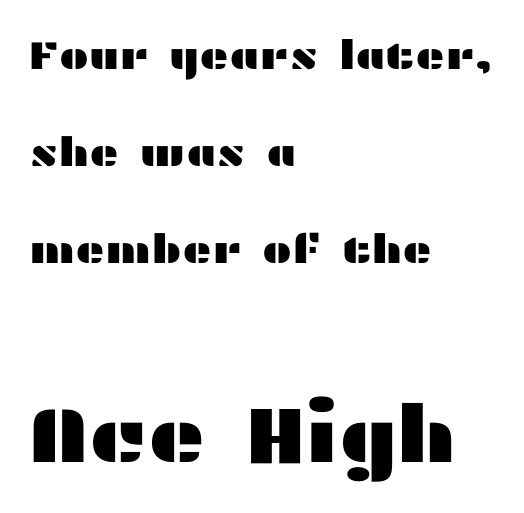
The image shows 79 px wide sans-serif type, upright; set left-aligned, loose line spacing (2.43x), normal letter spacing, not underlined; the second (bottom) block is 1.98x larger; medium stroke contrast and a medium x-height.
